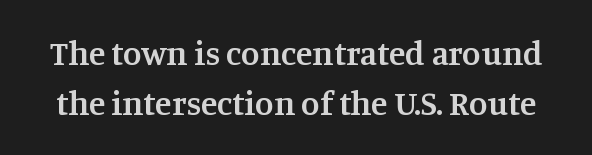
Do the letters lean? They stand straight. The passage shown is not underscored anywhere. Letter spacing: default. Bold? Not quite — semibold, heavier than regular but stopping short. Looks like regular typesetting: each glyph gets only the width it needs.
